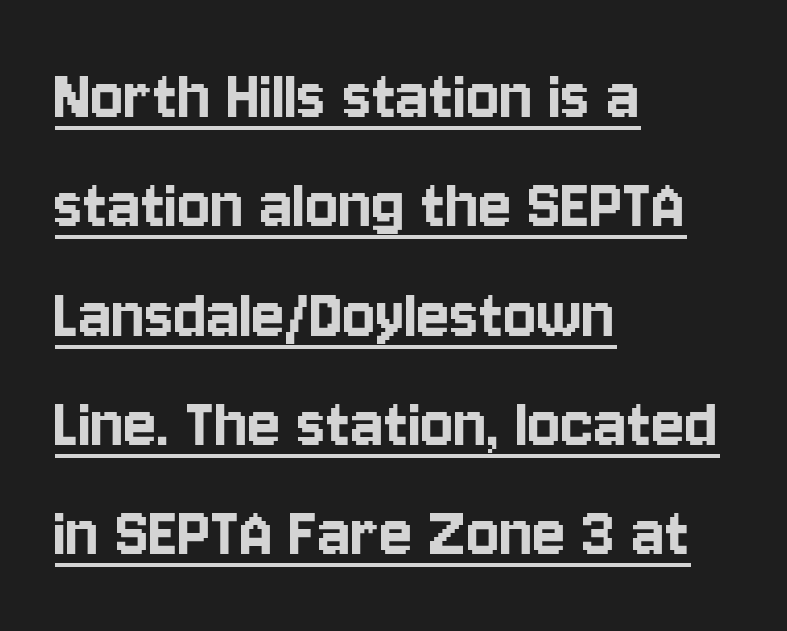
The image shows 77 px condensed sans-serif type, upright; set left-aligned, normal line spacing (1.42x), normal letter spacing, underlined; low stroke contrast and a large x-height.
